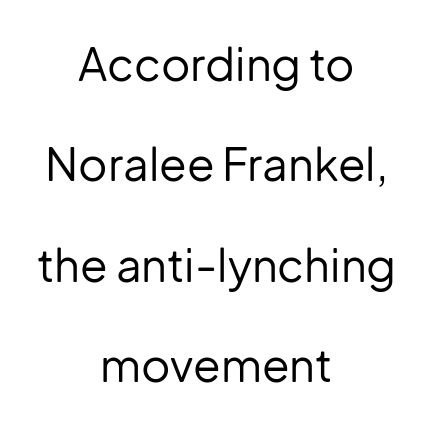
You can tell it's not italic because the verticals are truly vertical. The baseline area is clear. The typeface chosen for these lines omits serifs. The designer dialed line spacing up above the default.
